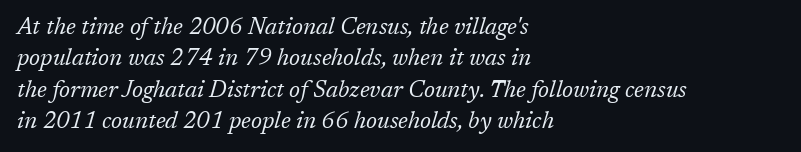
This sample uses an oblique cut, with every glyph tilted off the vertical. Each stroke keeps to a modest, everyday thickness or less. The typesetter chose a ragged-right arrangement here. Compared with typical paragraphs, the rows here are spaced about the same. Between one letter and the next there's only the usual sliver of space. A clean baseline with only descenders dipping below it.
